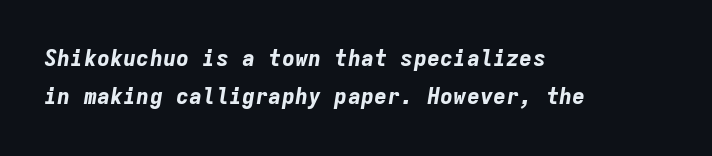
Q: Is the text bold? A: Yes.
Q: Is the text italic (slanted)? A: Yes, it leans right by about 9 degrees.
Q: Is the text underlined? A: No.
Q: How is the paragraph aligned? A: Left-aligned.
Q: Is the spacing between letters normal or unusually wide? A: Normal.
